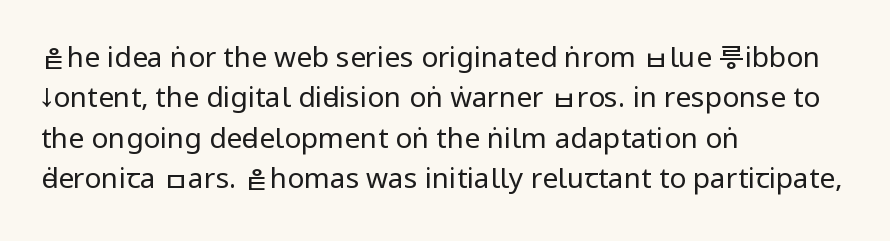
Think of a printed novel: that variable character pitch is what you see here. Lines of text with bare space underneath. The paragraph has a hard left edge and a soft right edge. Line spacing here is normal. The lettering stays uniformly vertical, giving the passage a roman look. No feet cap the strokes, marking this as sans-serif type.
